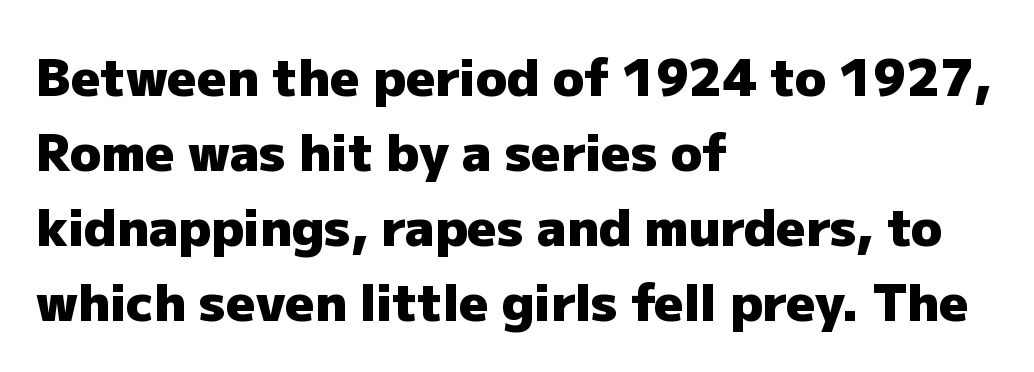
{"serif": "no", "italic": "no", "bold": "yes", "weight": "heavy", "width": "normal", "stroke_contrast": "low", "x_height": "medium", "monospaced": "no", "underline": "no", "align": "left", "line_spacing": "normal", "line_spacing_ratio": 1.47, "letter_spacing": "normal", "letter_spacing_em": 0.0, "glyph_px": 51}
